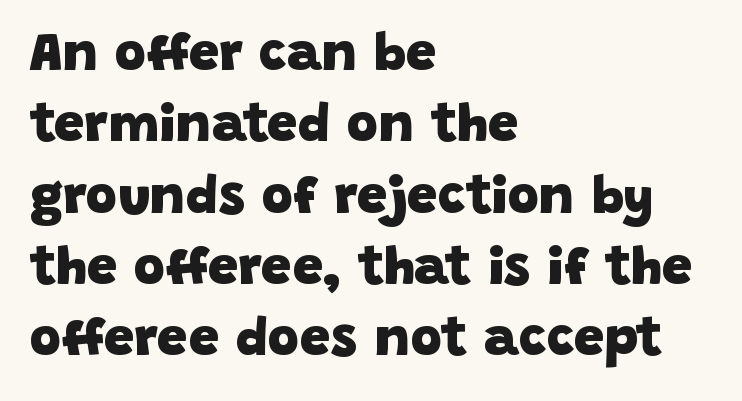
The image shows 54 px heavy sans-serif type; set left-aligned, normal line spacing (1.32x), normal letter spacing, not underlined; low stroke contrast and a large x-height.
